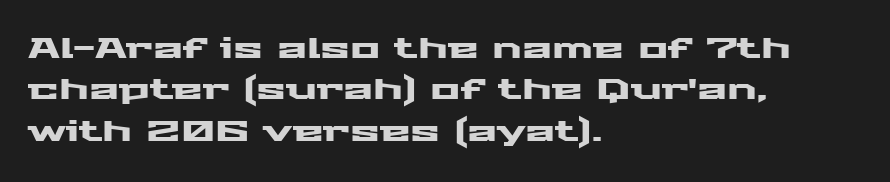
{"serif": "no", "italic": "no", "width": "wide", "stroke_contrast": "medium", "x_height": "medium", "monospaced": "no", "underline": "no", "align": "left", "line_spacing": "normal", "line_spacing_ratio": 1.48, "letter_spacing": "normal", "letter_spacing_em": 0.0, "glyph_px": 28}
